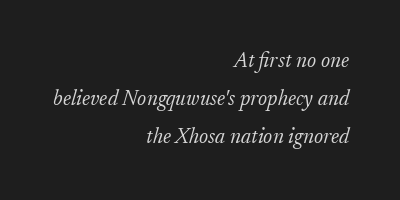
{"italic": "yes", "lean": "right", "slant_degrees": 17, "bold": "no", "underline": "no", "align": "right", "line_spacing_ratio": 1.8, "letter_spacing": "normal", "letter_spacing_em": 0.0, "glyph_px": 21}
